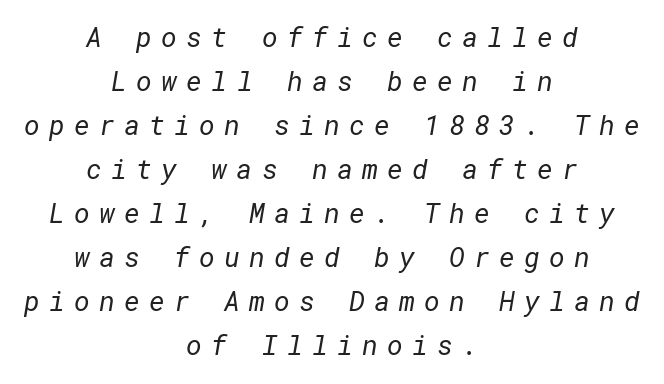
Q: Is the text bold? A: No.
Q: Is the text underlined? A: No.
Q: How is the paragraph aligned? A: Centered.
Q: Is the spacing between letters normal or unusually wide? A: Unusually wide.
Q: Is the spacing between lines tight, normal or loose? A: Normal.
